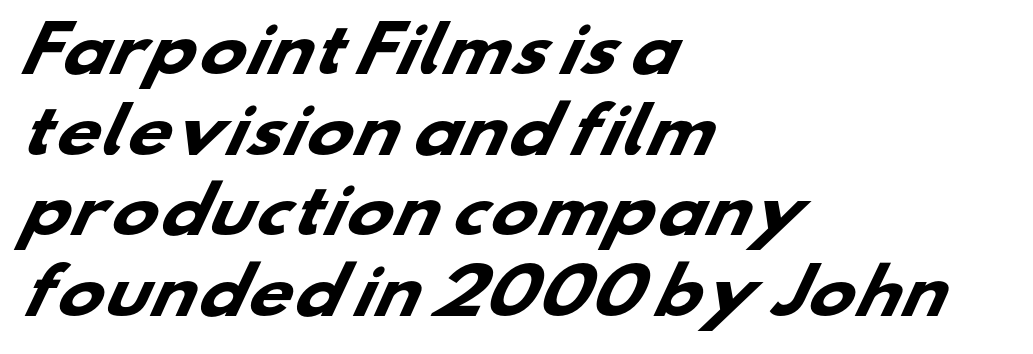
The image shows 62 px heavy, wide sans-serif type; set left-aligned, normal line spacing (1.3x), normal letter spacing, not underlined; low stroke contrast and a small x-height.
